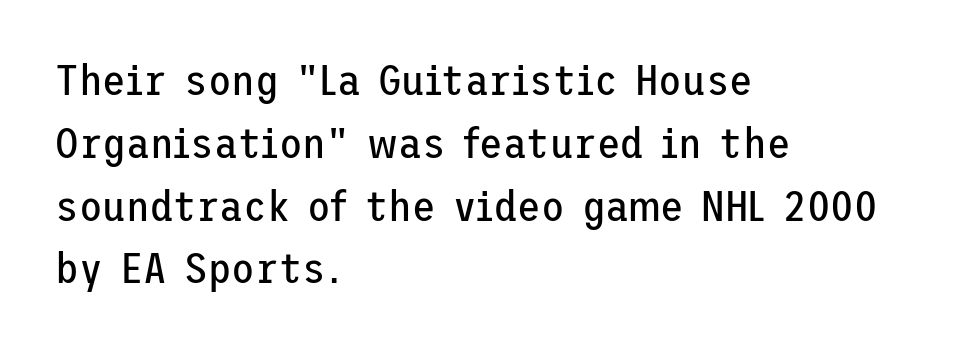
Q: Is the text bold? A: No.
Q: Is the text italic (slanted)? A: No, it is upright.
Q: Is the typeface a serif or a sans-serif typeface? A: Sans-serif.
Q: Is the text underlined? A: No.
Q: How is the paragraph aligned? A: Left-aligned.
Q: Is the spacing between letters normal or unusually wide? A: Normal.
Q: Is the spacing between lines tight, normal or loose? A: Normal.
Q: Width (condensed, normal, or wide)? A: Normal.
Q: Stroke contrast? A: Low.
Q: x-height? A: Medium.
